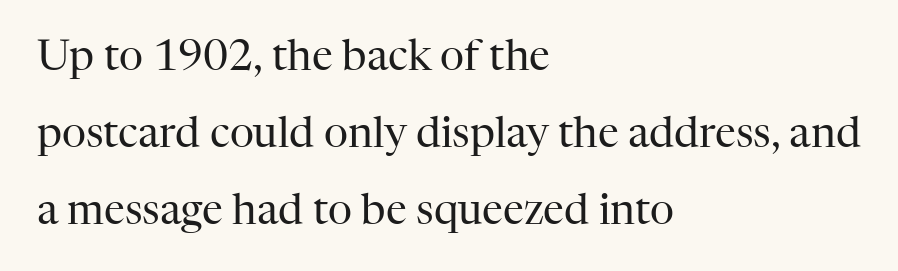
Short and long lines alike share a common starting point at left. The passage shown has conventional tracking throughout. Counters stay open thanks to moderate or lighter strokes. You could not count columns in this text — the font is proportionally spaced. The typography opts for an upright posture over an oblique one. The gap between lines stays unmarked.
